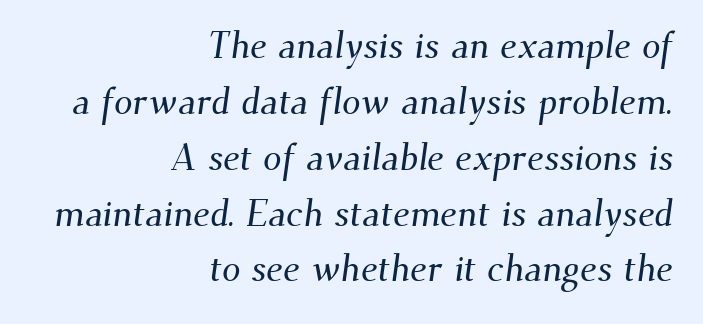
The image shows 37 px serif type; set right-aligned, normal line spacing (1.51x), normal letter spacing, not underlined; medium stroke contrast and a small x-height.
